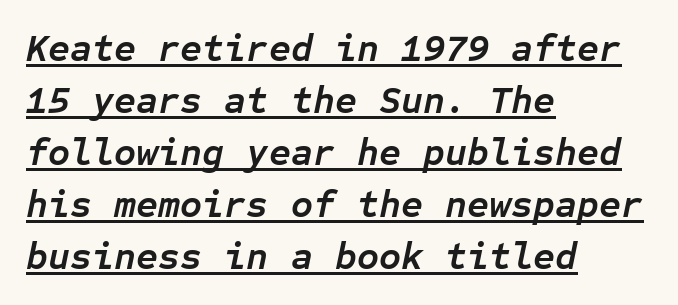
{"italic": "yes", "lean": "right", "slant_degrees": 12, "bold": "yes", "weight": "semibold", "width": "normal", "stroke_contrast": "low", "x_height": "medium", "monospaced": "yes", "underline": "yes", "align": "left", "line_spacing": "normal", "line_spacing_ratio": 1.37, "letter_spacing": "normal", "letter_spacing_em": 0.0, "glyph_px": 38}
